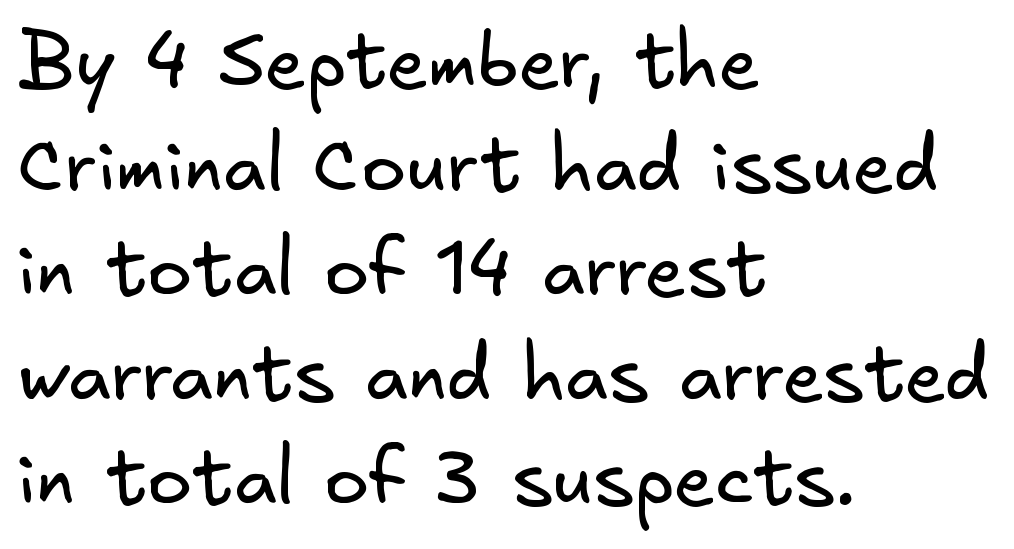
The image shows 75 px regular-weight sans-serif type; set left-aligned, normal line spacing (1.39x), normal letter spacing, not underlined; low stroke contrast and a small x-height.
